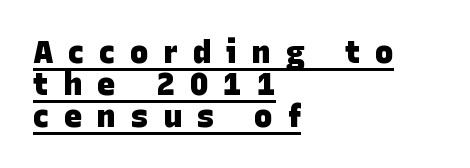
Glyph-to-glyph distance is far greater than everyday printed text. Looks like regular typesetting: each glyph gets only the width it needs. Typographically, this falls in the sans-serif category. Is the type bold? Yes — the strokes are clearly thick and heavy.
